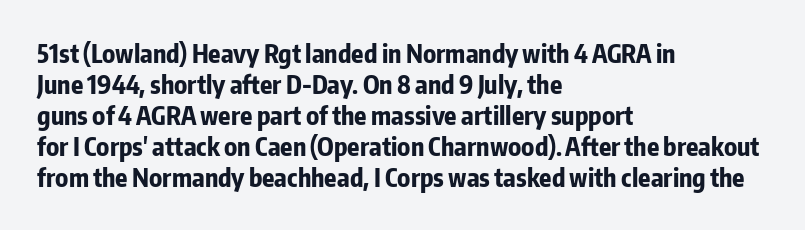
You'd pick this weight for a headline — it's a proper bold. Upright lettering throughout. Nothing unusual about the tracking: characters are spaced as the font intends. Check the space under the baseline: it is left empty.
